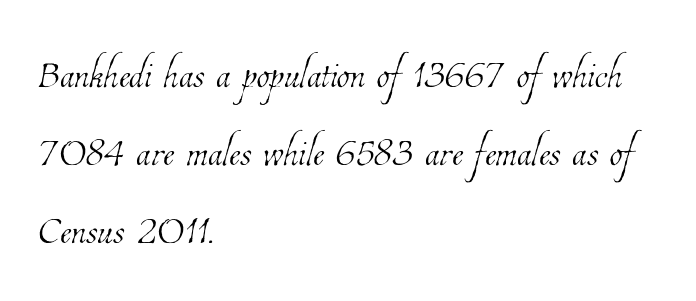
Q: Is the text bold? A: No.
Q: Is the text underlined? A: No.
Q: How is the paragraph aligned? A: Left-aligned.
Q: Is the spacing between letters normal or unusually wide? A: Normal.
Q: Is the spacing between lines tight, normal or loose? A: Normal.
Q: Width (condensed, normal, or wide)? A: Condensed.
Q: Stroke contrast? A: Low.
Q: x-height? A: Medium.
Q: Monospaced? A: No.
